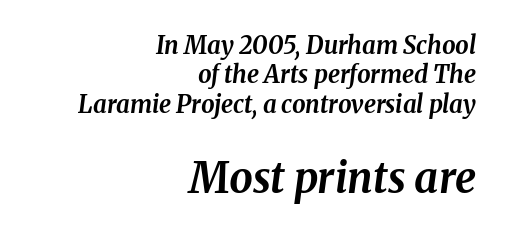
Nothing unusual about the tracking: characters are spaced as the font intends. Here the second block reads like a headline and the first like body copy. An italicized treatment has been applied to the whole sample. A typesetter would call this proportional, since set widths differ per character. Letters rest on an invisible, unmarked baseline.
